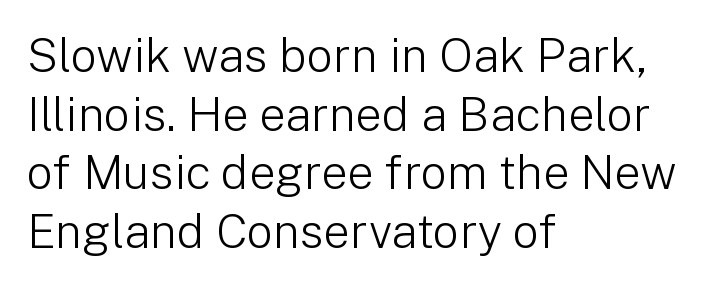
{"serif": "no", "italic": "no", "bold": "no", "weight": "light", "width": "normal", "stroke_contrast": "low", "x_height": "medium", "monospaced": "no", "underline": "no", "align": "left", "line_spacing": "normal", "line_spacing_ratio": 1.25, "letter_spacing": "normal", "letter_spacing_em": 0.0, "glyph_px": 47}
